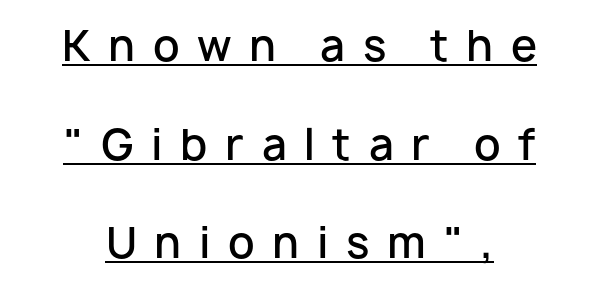
Horizontally, the lines are justified to the midpoint only. The typography opts for an upright posture over an oblique one. Each line of the rendering has a horizontal stroke beneath the glyphs. Are there feet on the stems? There aren't — it's a sans.
